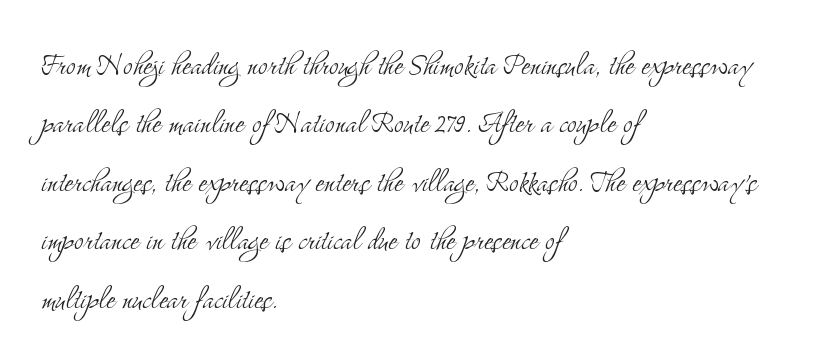
What stands out about the letter spacing? Nothing — it is the standard amount. The letters advance in unequal steps, a hallmark of proportional type. Stems here are at most as thick as an everyday book face. The line-height multiplier appears to be the usual default.
